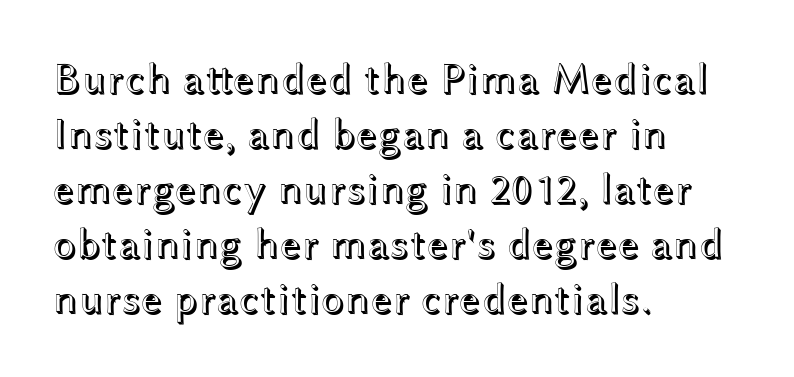
The rendering anchors every line to the left-hand side. Horizontal bands of white between lines are of average thickness. You could not count columns in this text — the font is proportionally spaced. Quick note: not italic, upright. The gap between lines stays unmarked.
